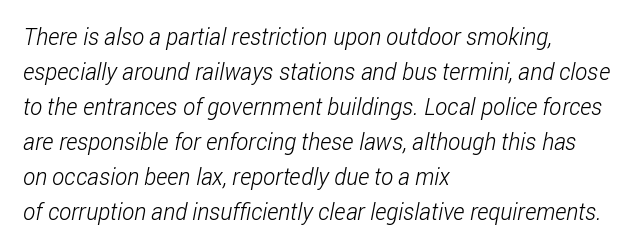
{"bold": "no", "underline": "no", "align": "left", "line_spacing": "normal", "line_spacing_ratio": 1.52, "letter_spacing": "normal", "letter_spacing_em": 0.0, "glyph_px": 23}
